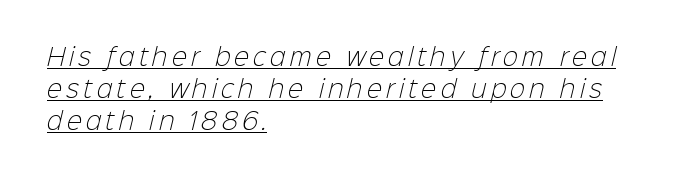
Q: Is the text bold? A: No.
Q: Is the text underlined? A: Yes.
Q: How is the paragraph aligned? A: Left-aligned.
Q: Is the spacing between lines tight, normal or loose? A: Normal.
